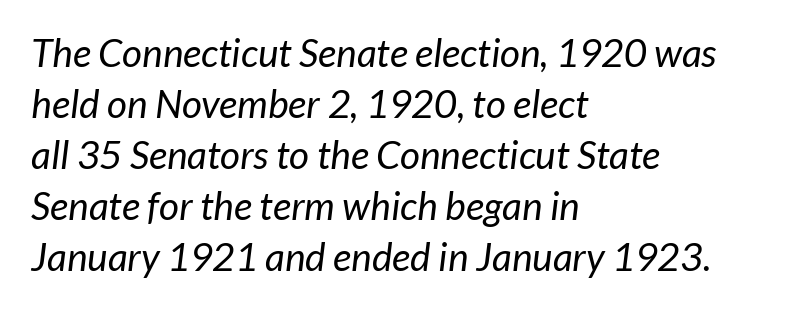
{"serif": "no", "bold": "no", "weight": "regular", "width": "normal", "stroke_contrast": "low", "x_height": "medium", "monospaced": "no", "underline": "no", "align": "left", "line_spacing": "normal", "line_spacing_ratio": 1.31, "letter_spacing": "normal", "letter_spacing_em": 0.0, "glyph_px": 39}
